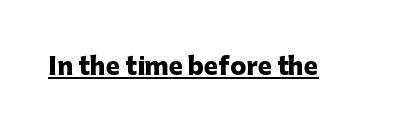
The image shows 24 px bold type, upright; set normal letter spacing, underlined.
